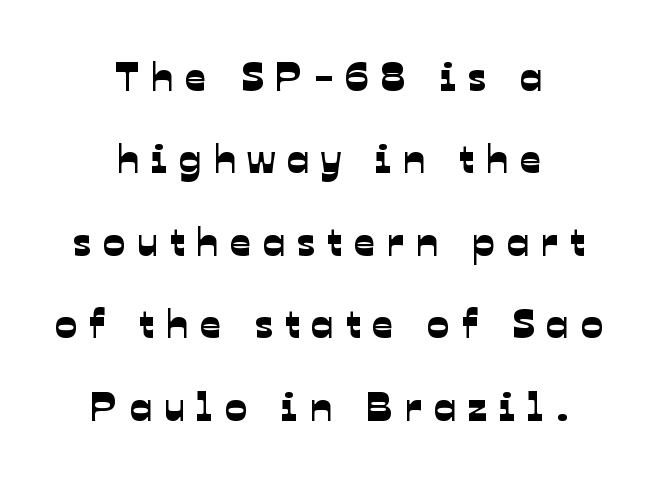
The image shows 41 px sans-serif type; set centered, loose line spacing (2.01x), unusually wide letter spacing (+0.29 em), not underlined; low stroke contrast and a medium x-height.
